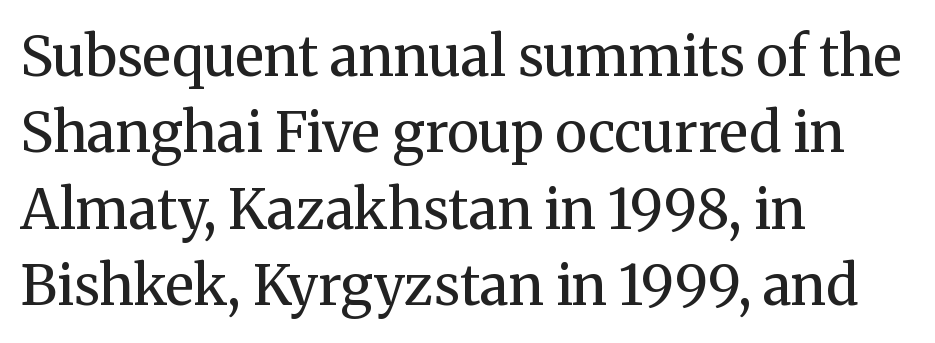
Q: Is the text bold? A: No.
Q: Is the text italic (slanted)? A: No, it is upright.
Q: Is the typeface a serif or a sans-serif typeface? A: Serif.
Q: Is the text underlined? A: No.
Q: How is the paragraph aligned? A: Left-aligned.
Q: Is the spacing between letters normal or unusually wide? A: Normal.
Q: Is the spacing between lines tight, normal or loose? A: Normal.
Q: Width (condensed, normal, or wide)? A: Normal.
Q: Stroke contrast? A: Medium.
Q: x-height? A: Medium.
Q: Monospaced? A: No.
